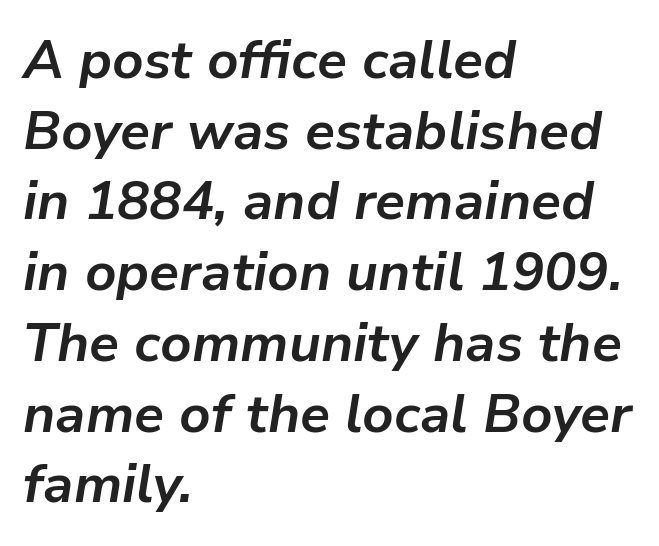
Q: Is the text bold? A: Yes.
Q: Is the text italic (slanted)? A: Yes, it leans right by about 9 degrees.
Q: Is the text underlined? A: No.
Q: How is the paragraph aligned? A: Left-aligned.
Q: Is the spacing between letters normal or unusually wide? A: Normal.
Q: Is the spacing between lines tight, normal or loose? A: Normal.
Q: Width (condensed, normal, or wide)? A: Normal.
Q: Stroke contrast? A: Low.
Q: x-height? A: Medium.
Q: Monospaced? A: No.
